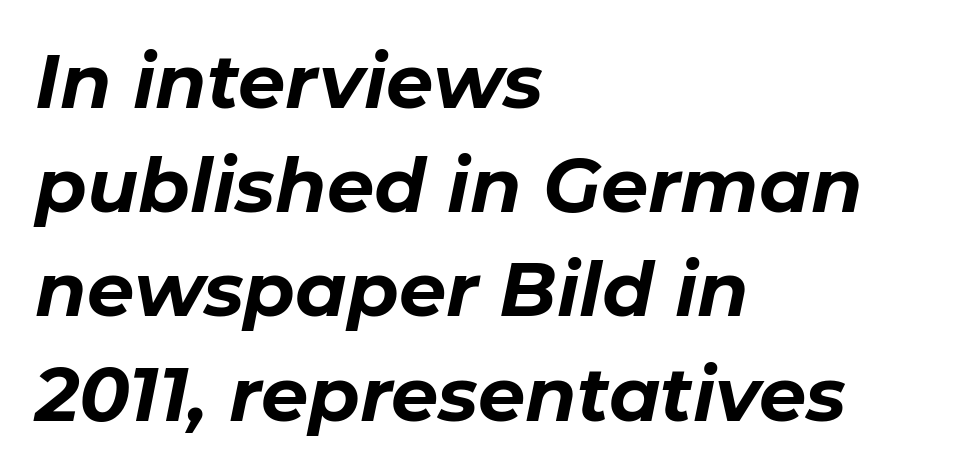
Q: Is the text bold? A: Yes.
Q: Is the text italic (slanted)? A: Yes, it leans right by about 11 degrees.
Q: Is the text underlined? A: No.
Q: How is the paragraph aligned? A: Left-aligned.
Q: Is the spacing between letters normal or unusually wide? A: Normal.
Q: Is the spacing between lines tight, normal or loose? A: Normal.
Q: Width (condensed, normal, or wide)? A: Normal.
Q: Stroke contrast? A: Low.
Q: x-height? A: Medium.
Q: Monospaced? A: No.
